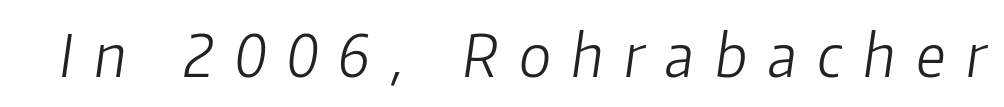
The image shows 58 px light type, italic (leaning right); set unusually wide letter spacing (+0.36 em), not underlined; low stroke contrast and a medium x-height.
